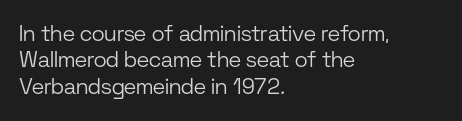
This sample uses an upright cut, with every glyph sitting square on the baseline. Underlining? Definitely not there. Heaviness? Minimal to ordinary, like unemphasized prose. Short note: letters normally spaced. Where is the straight margin? On the left.
